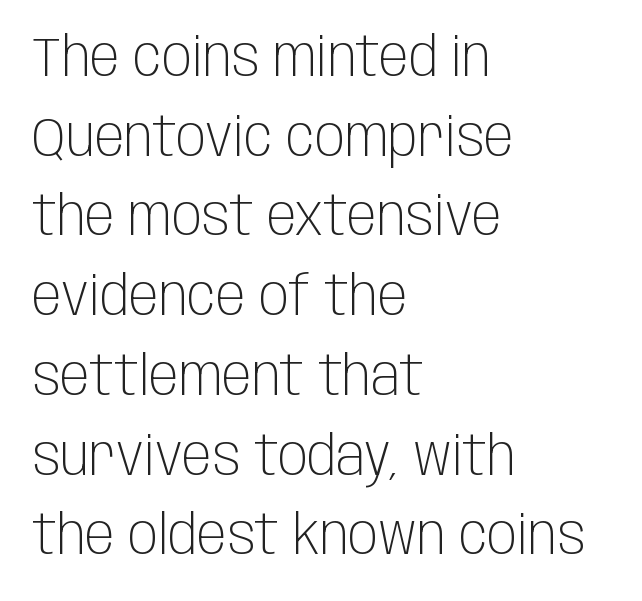
{"serif": "no", "italic": "no", "bold": "no", "weight": "light", "width": "condensed", "stroke_contrast": "low", "x_height": "large", "monospaced": "no", "underline": "no", "align": "left", "line_spacing": "normal", "line_spacing_ratio": 1.45, "letter_spacing": "normal", "letter_spacing_em": 0.0, "glyph_px": 55}
